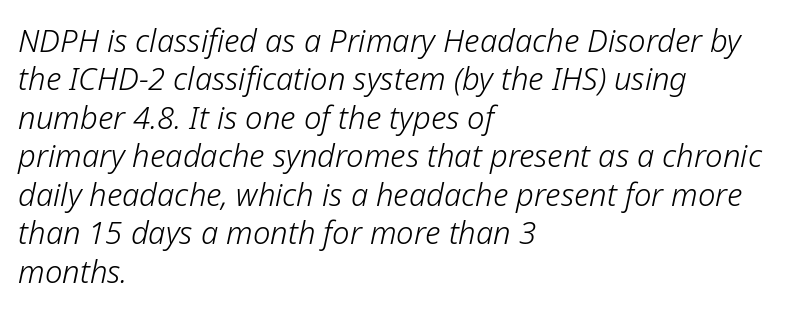
Q: Is the text bold? A: No.
Q: Is the text italic (slanted)? A: Yes, it leans right by about 12 degrees.
Q: Is the text underlined? A: No.
Q: How is the paragraph aligned? A: Left-aligned.
Q: Is the spacing between letters normal or unusually wide? A: Normal.
Q: Width (condensed, normal, or wide)? A: Normal.
Q: Stroke contrast? A: Low.
Q: x-height? A: Medium.
Q: Monospaced? A: No.
